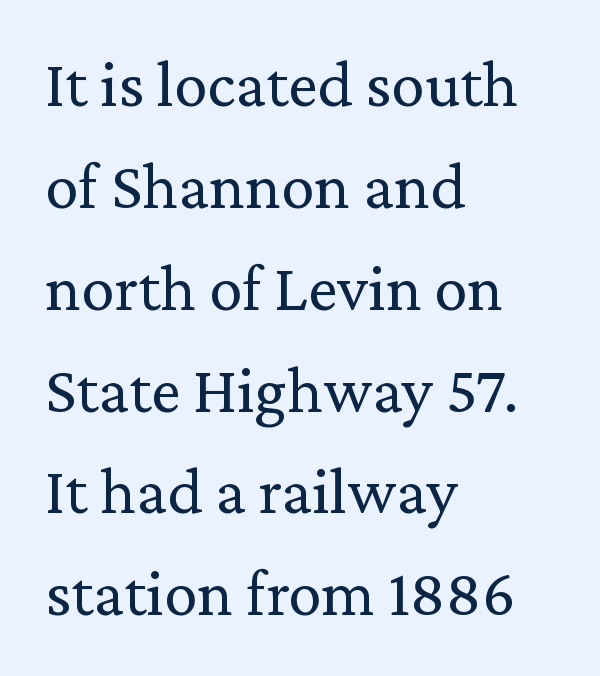
{"serif": "yes", "italic": "no", "bold": "no", "weight": "regular", "width": "normal", "stroke_contrast": "medium", "x_height": "medium", "monospaced": "no", "underline": "no", "align": "left", "line_spacing": "normal", "line_spacing_ratio": 1.52, "letter_spacing": "normal", "letter_spacing_em": 0.0, "glyph_px": 67}
